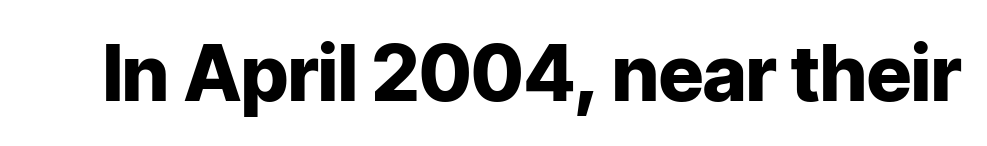
Q: Is the text bold? A: Yes.
Q: Is the text italic (slanted)? A: No, it is upright.
Q: Is the typeface a serif or a sans-serif typeface? A: Sans-serif.
Q: Is the text underlined? A: No.
Q: Is the spacing between letters normal or unusually wide? A: Normal.
Q: Width (condensed, normal, or wide)? A: Normal.
Q: Stroke contrast? A: Low.
Q: x-height? A: Medium.
Q: Monospaced? A: No.
